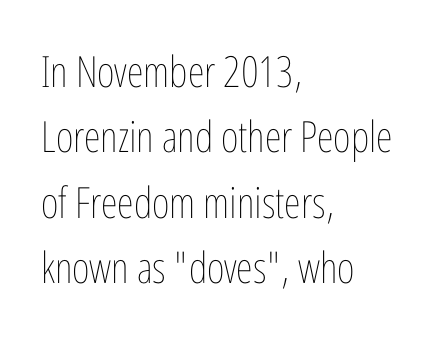
Q: Is the text bold? A: No.
Q: Is the text italic (slanted)? A: No, it is upright.
Q: Is the text underlined? A: No.
Q: How is the paragraph aligned? A: Left-aligned.
Q: Is the spacing between letters normal or unusually wide? A: Normal.
Q: Is the spacing between lines tight, normal or loose? A: Normal.
Q: Width (condensed, normal, or wide)? A: Condensed.
Q: Stroke contrast? A: Low.
Q: x-height? A: Medium.
Q: Monospaced? A: No.
